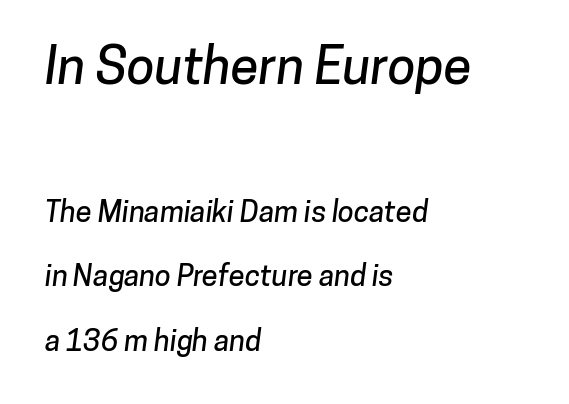
Varying glyph widths throughout — classic text-font behaviour. You could fit nearly another row in the gap between these rows. The area under the type is left untouched. Nothing sits at the stroke ends, so this counts as sans-serif. One-word summary of the alignment: left.
